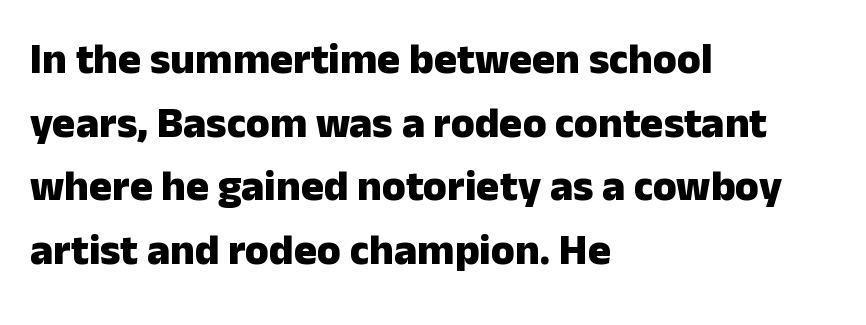
Heavy, bold letterforms. You could not count columns in this text — the font is proportionally spaced. Nobody drew a line under any word here. To sum up the face: it is a sans, with no serifs.
